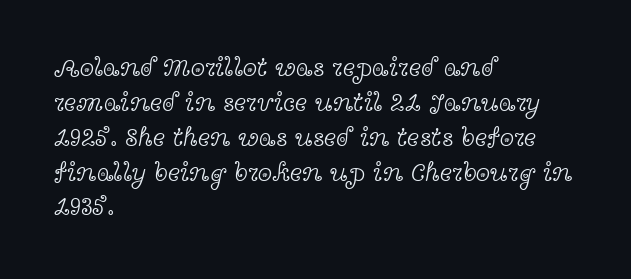
The strip under each line holds only bare page. Short note: letters normally spaced. Line spacing here is normal. The rendering anchors every line to the left-hand side.
